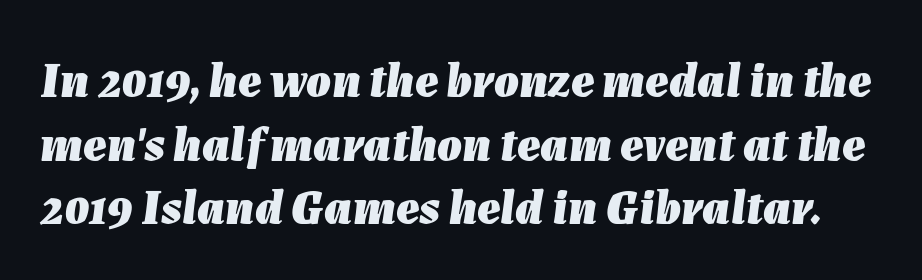
Summary of weight: heavy, a full bold. The gaps between neighbouring characters are ordinary and unremarkable. Words float on clear page, feet unadorned. Character widths vary here, with narrow letters taking less room than wide ones.
